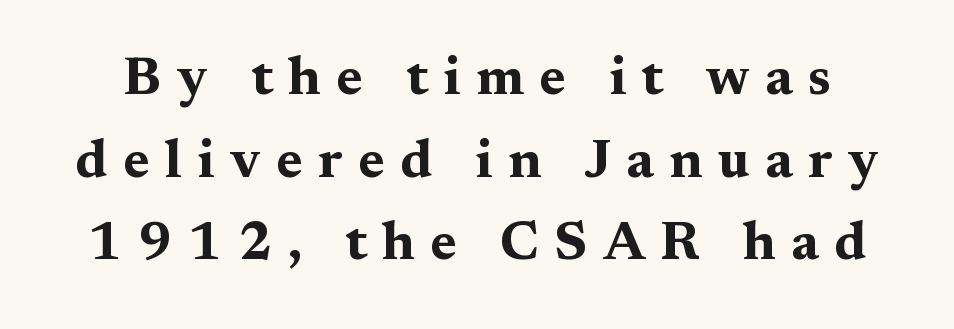
Q: Is the text bold? A: Yes.
Q: Is the text italic (slanted)? A: No, it is upright.
Q: Is the typeface a serif or a sans-serif typeface? A: Serif.
Q: Is the text underlined? A: No.
Q: Is the spacing between letters normal or unusually wide? A: Unusually wide.
Q: Is the spacing between lines tight, normal or loose? A: Normal.
Q: Width (condensed, normal, or wide)? A: Wide.
Q: Stroke contrast? A: Medium.
Q: x-height? A: Medium.
Q: Monospaced? A: No.
